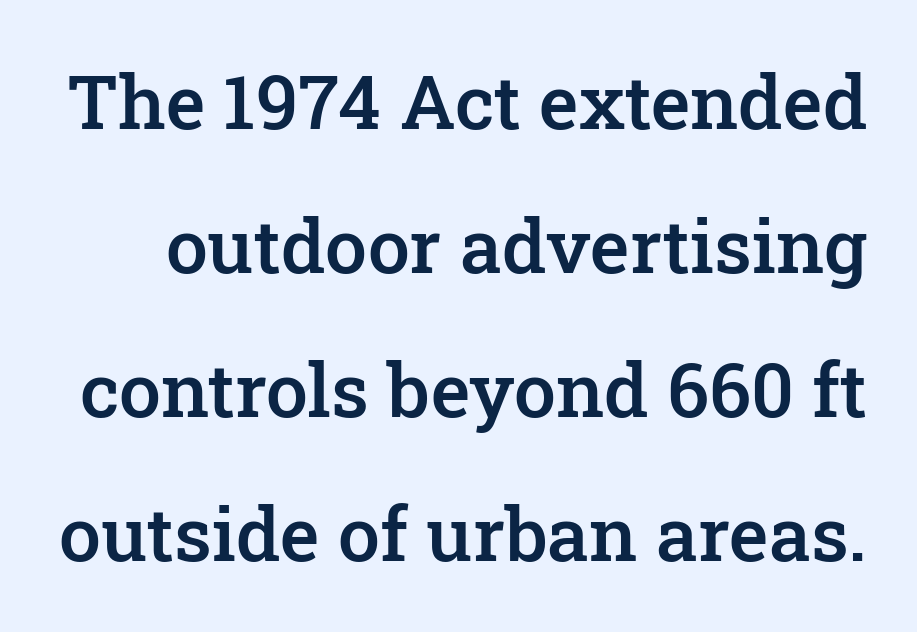
The image shows 75 px semibold serif type, upright; set loose line spacing (1.92x), normal letter spacing, not underlined; low stroke contrast and a medium x-height.
